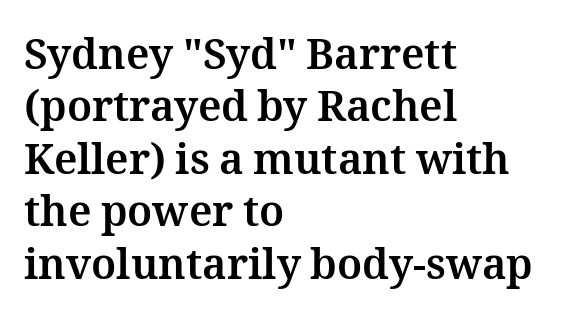
The image shows 42 px bold type, upright; set left-aligned, normal line spacing (1.25x), normal letter spacing, not underlined; medium stroke contrast and a medium x-height.
